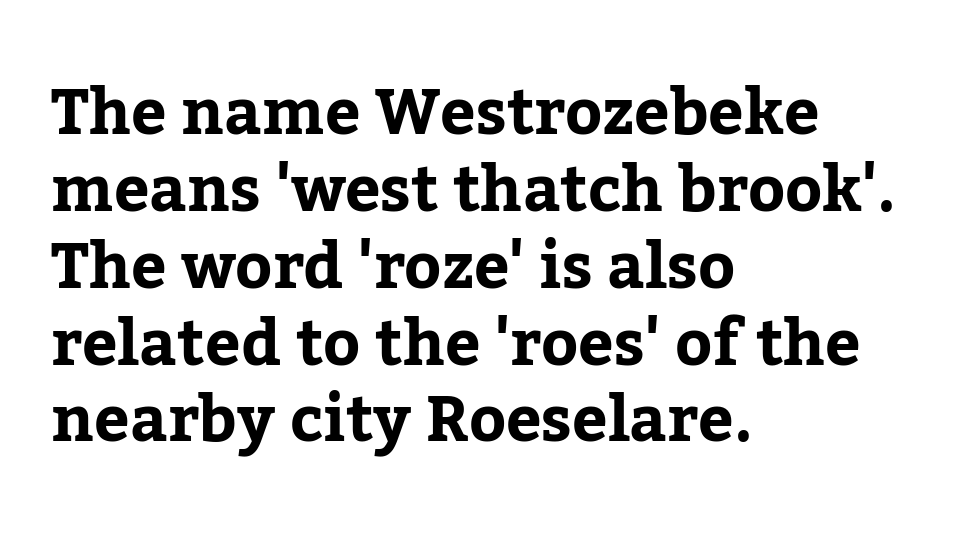
The image shows 63 px bold serif type, upright; set left-aligned, line spacing 1.22x, normal letter spacing, not underlined; low stroke contrast and a medium x-height.
